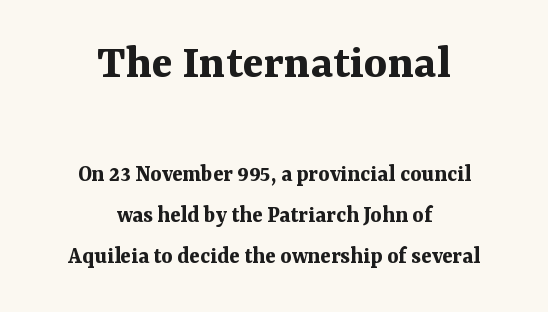
The image shows 49 px bold serif type, upright; set centered, normal line spacing (1.7x), normal letter spacing, not underlined; the first (top) block is 2.04x larger; medium stroke contrast and a medium x-height.
